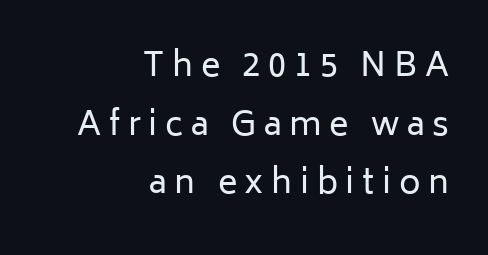
Q: Is the text bold? A: No.
Q: Is the text italic (slanted)? A: No, it is upright.
Q: Is the typeface a serif or a sans-serif typeface? A: Sans-serif.
Q: Is the text underlined? A: No.
Q: How is the paragraph aligned? A: Right-aligned.
Q: Is the spacing between letters normal or unusually wide? A: Unusually wide.
Q: Width (condensed, normal, or wide)? A: Normal.
Q: Stroke contrast? A: Low.
Q: x-height? A: Medium.
Q: Monospaced? A: No.
